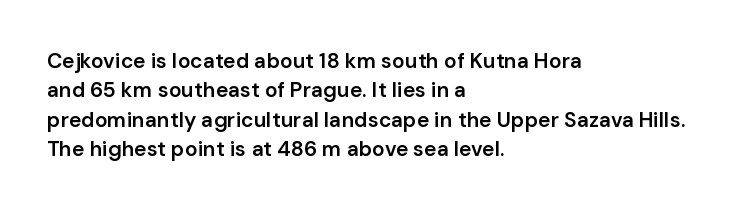
The image shows 21 px text type, upright; set left-aligned, normal line spacing (1.4x), normal letter spacing, not underlined.
